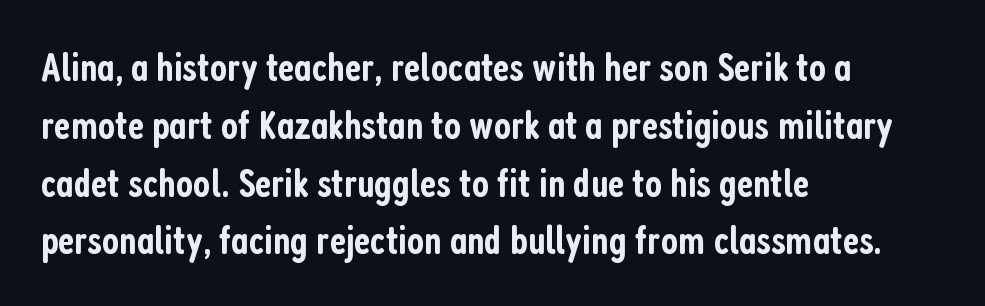
Students, note that the glyphs here touch the page at normal intervals. These words are printed semibold, heavier than regular yet not bold. You can tell from the bare stems that sans-serif type was used. The strip under each line holds only bare page.
